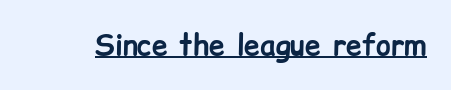
The image shows 28 px bold sans-serif type, upright; set normal letter spacing, underlined; low stroke contrast and a medium x-height.
